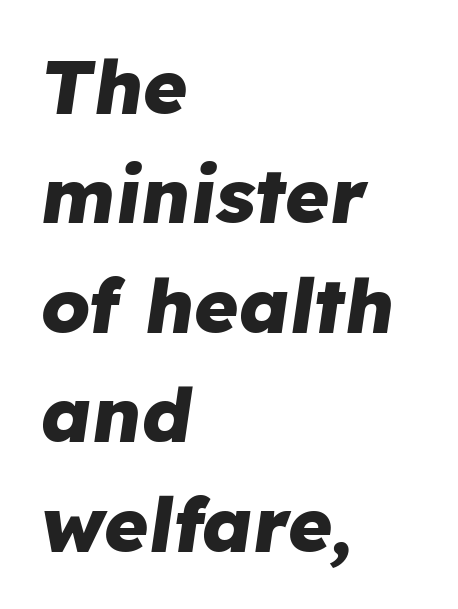
Check the space under the baseline: it is left empty. The face used here has a pronounced slope to its letters. Pretty heavy lettering here — definitely bold. The designer left line spacing at the default. Caption: standard tracking, unaltered. The lines are quadded left.
